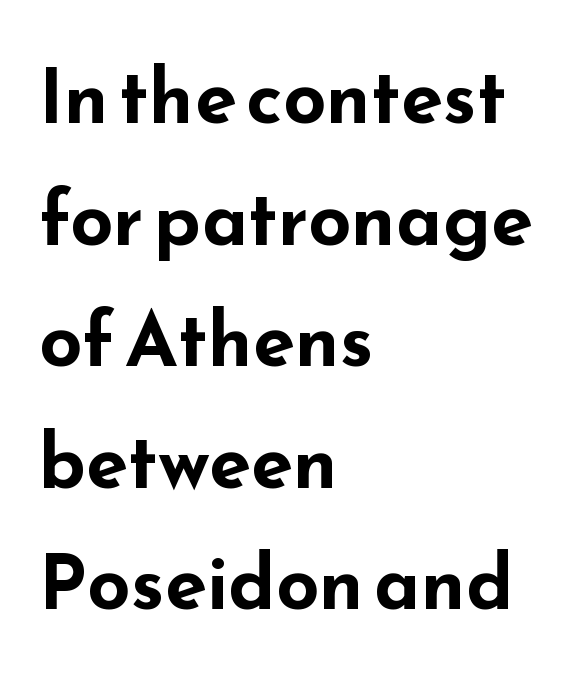
Q: Is the text bold? A: Yes.
Q: Is the text italic (slanted)? A: No, it is upright.
Q: Is the typeface a serif or a sans-serif typeface? A: Sans-serif.
Q: Is the text underlined? A: No.
Q: How is the paragraph aligned? A: Left-aligned.
Q: Is the spacing between letters normal or unusually wide? A: Normal.
Q: Is the spacing between lines tight, normal or loose? A: Normal.
Q: Width (condensed, normal, or wide)? A: Wide.
Q: Stroke contrast? A: Low.
Q: x-height? A: Small.
Q: Monospaced? A: No.
